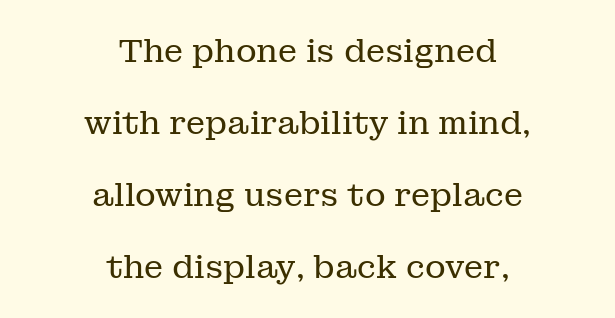
The image shows 32 px regular-weight serif type, upright; set centered, loose line spacing (2.25x), normal letter spacing, not underlined; low stroke contrast and a medium x-height.
